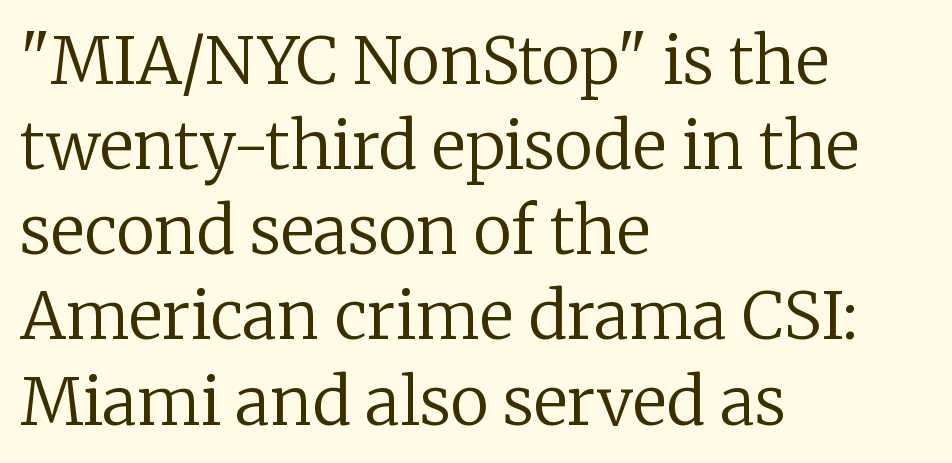
Descenders hang freely into open space. Is the type heavy? It reads as light-to-regular instead. The face used here is proportionally spaced, like ordinary book or web type. Honestly, the row spacing looks completely unremarkable. Ascenders rise straight up at ninety degrees. A typesetter would label this face a serif.
